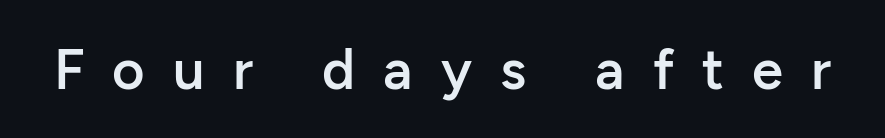
{"serif": "no", "italic": "no", "bold": "semi", "weight": "semibold", "width": "normal", "stroke_contrast": "low", "x_height": "medium", "monospaced": "no", "underline": "no", "letter_spacing": "wide", "letter_spacing_em": 0.5, "glyph_px": 56}
